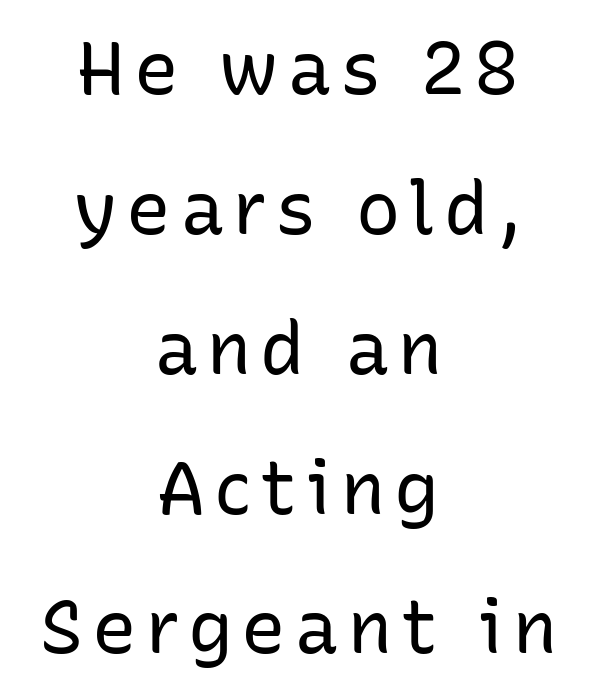
The image shows 74 px regular-weight sans-serif type, upright; set centered, line spacing 1.89x, not underlined; low stroke contrast and a medium x-height.
